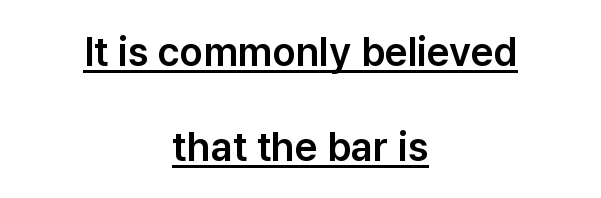
{"serif": "no", "italic": "no", "width": "normal", "stroke_contrast": "low", "x_height": "medium", "monospaced": "no", "underline": "yes", "align": "center", "line_spacing": "loose", "line_spacing_ratio": 2.37, "letter_spacing": "normal", "letter_spacing_em": 0.0, "glyph_px": 40}
